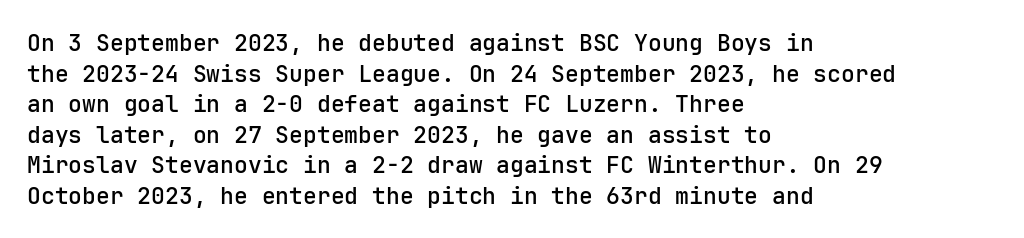
{"italic": "no", "bold": "semi", "underline": "no", "align": "left", "line_spacing": "normal", "line_spacing_ratio": 1.33, "letter_spacing": "normal", "letter_spacing_em": 0.0, "glyph_px": 23}
